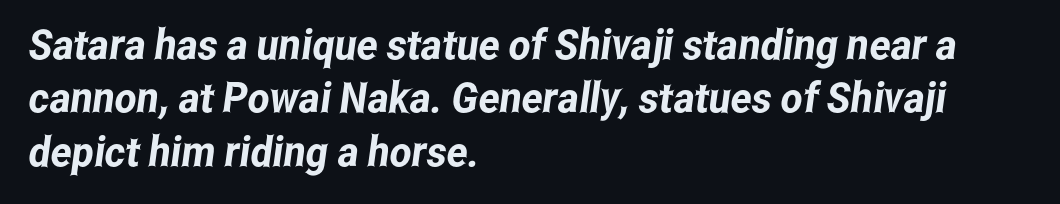
Q: Is the typeface a serif or a sans-serif typeface? A: Sans-serif.
Q: Is the text underlined? A: No.
Q: How is the paragraph aligned? A: Left-aligned.
Q: Is the spacing between letters normal or unusually wide? A: Normal.
Q: Is the spacing between lines tight, normal or loose? A: Normal.
Q: Width (condensed, normal, or wide)? A: Condensed.
Q: Stroke contrast? A: Low.
Q: x-height? A: Medium.
Q: Monospaced? A: No.
